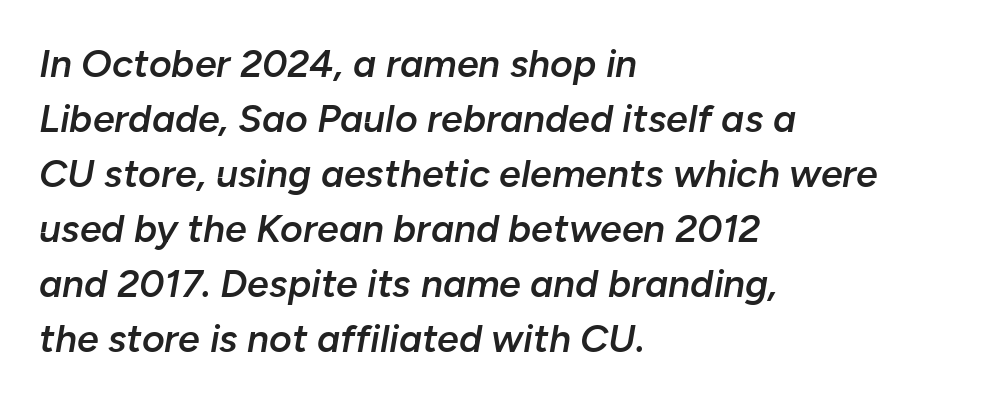
Q: Is the text bold? A: Semi-bold.
Q: Is the text italic (slanted)? A: Yes, it leans right by about 10 degrees.
Q: Is the text underlined? A: No.
Q: How is the paragraph aligned? A: Left-aligned.
Q: Is the spacing between letters normal or unusually wide? A: Normal.
Q: Is the spacing between lines tight, normal or loose? A: Normal.
Q: Width (condensed, normal, or wide)? A: Normal.
Q: Stroke contrast? A: Low.
Q: x-height? A: Medium.
Q: Monospaced? A: No.
